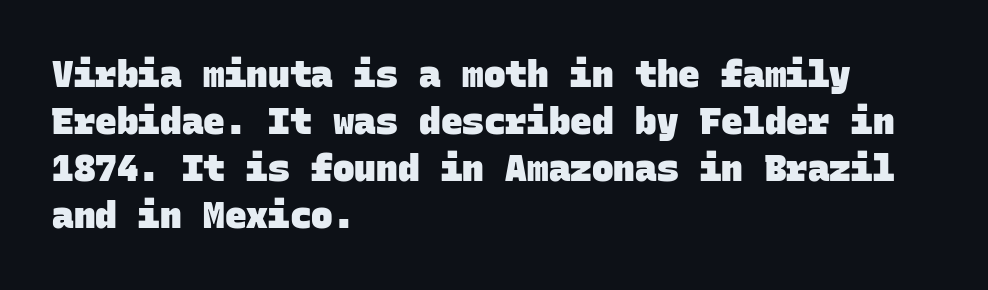
The image shows 36 px heavy sans-serif type, monospaced; set left-aligned, normal line spacing (1.31x), normal letter spacing, not underlined; low stroke contrast and a large x-height.
